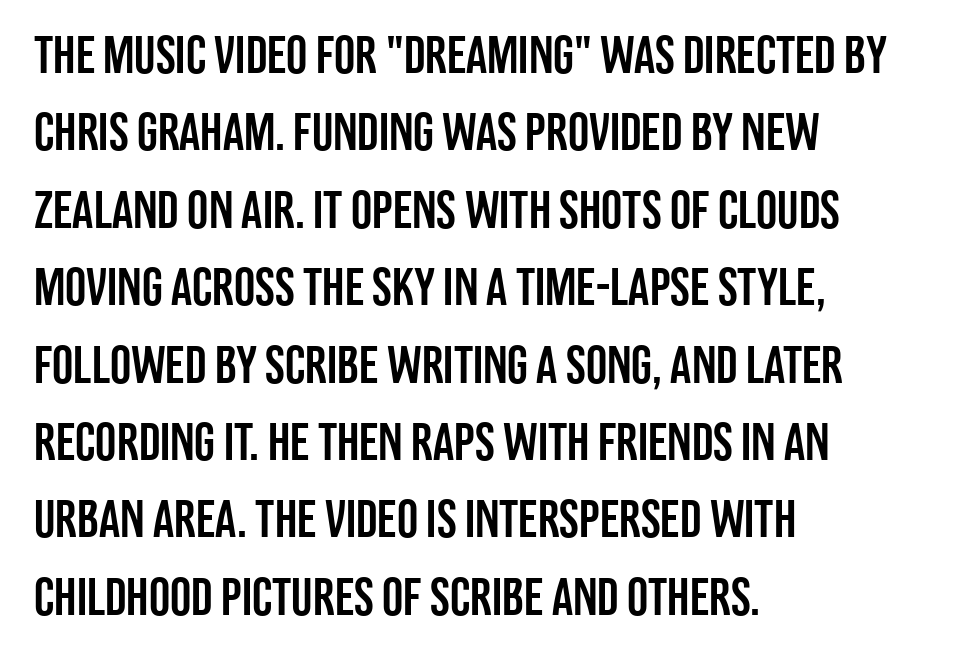
The image shows 53 px condensed sans-serif type, upright; set left-aligned, normal line spacing (1.46x), normal letter spacing, not underlined; low stroke contrast and a large x-height.
